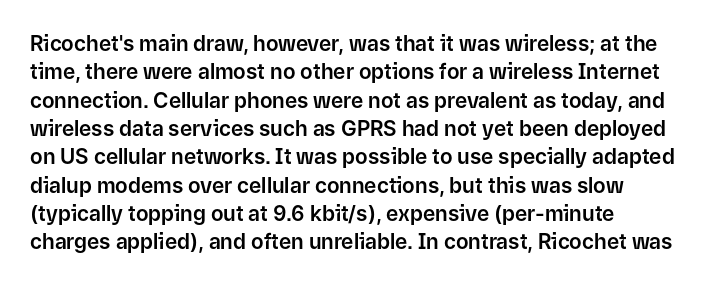
Posture: upright roman. The foot of each line stays bare and open. The passage shown stacks its lines at a standard gap. Alignment: flush left. The horizontal fit of the characters is conventional and even.
